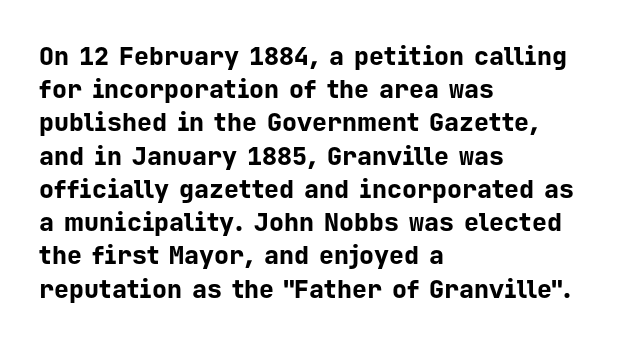
The image shows 25 px bold type, upright; set left-aligned, normal line spacing (1.33x), normal letter spacing, not underlined.
